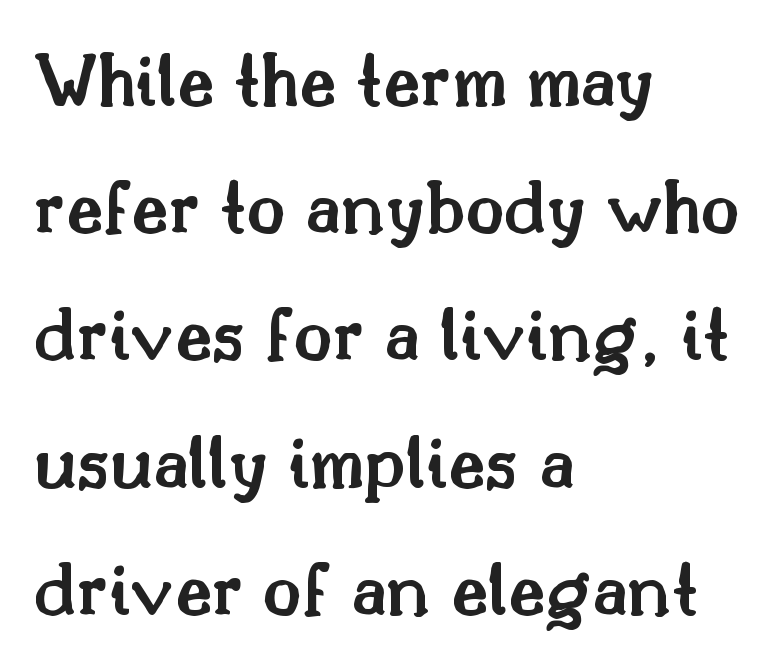
Q: Is the text bold? A: Semi-bold.
Q: Is the text italic (slanted)? A: No, it is upright.
Q: Is the typeface a serif or a sans-serif typeface? A: Serif.
Q: Is the text underlined? A: No.
Q: How is the paragraph aligned? A: Left-aligned.
Q: Is the spacing between letters normal or unusually wide? A: Normal.
Q: Is the spacing between lines tight, normal or loose? A: Normal.
Q: Width (condensed, normal, or wide)? A: Normal.
Q: Stroke contrast? A: Medium.
Q: x-height? A: Small.
Q: Monospaced? A: No.
